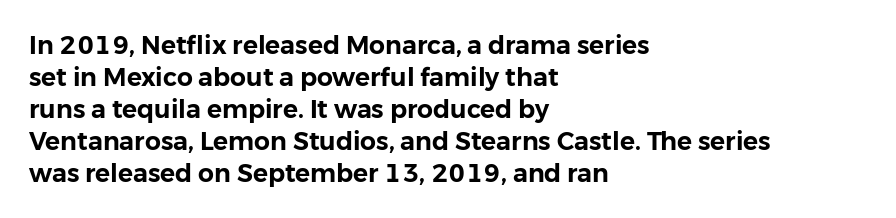
The image shows 25 px text type, upright; set left-aligned, normal line spacing (1.28x), normal letter spacing, not underlined.
